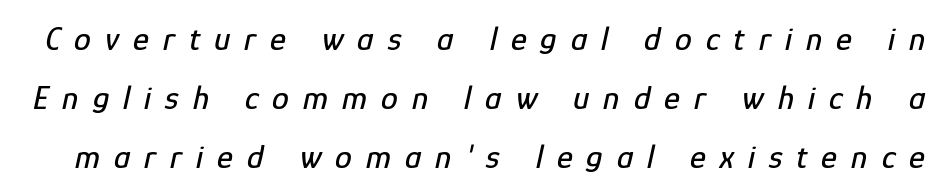
{"italic": "yes", "lean": "right", "slant_degrees": 12, "width": "condensed", "stroke_contrast": "low", "x_height": "medium", "monospaced": "no", "underline": "no", "line_spacing_ratio": 1.74, "letter_spacing": "wide", "letter_spacing_em": 0.41, "glyph_px": 34}
